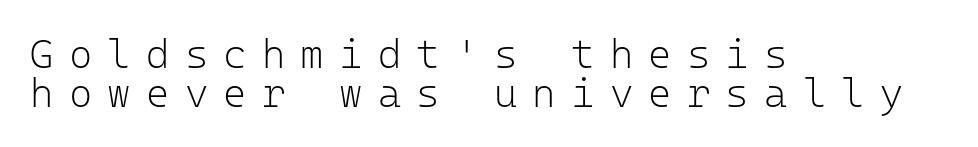
{"serif": "no", "italic": "no", "bold": "no", "weight": "light", "width": "normal", "stroke_contrast": "low", "x_height": "medium", "monospaced": "yes", "underline": "no", "align": "left", "line_spacing": "tight", "line_spacing_ratio": 0.97, "letter_spacing": "wide", "letter_spacing_em": 0.38, "glyph_px": 40}
